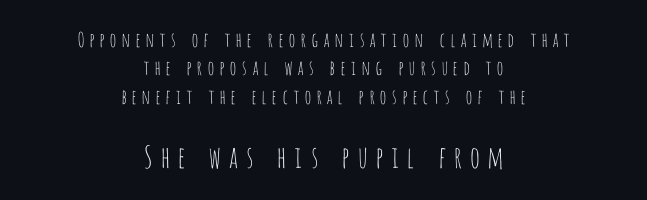
This sample has the flowing, uneven cadence of proportional lettering. No word sits above an underline. One glance says typical: line gaps are just what's usual. These lines were composed using upright roman letters.
